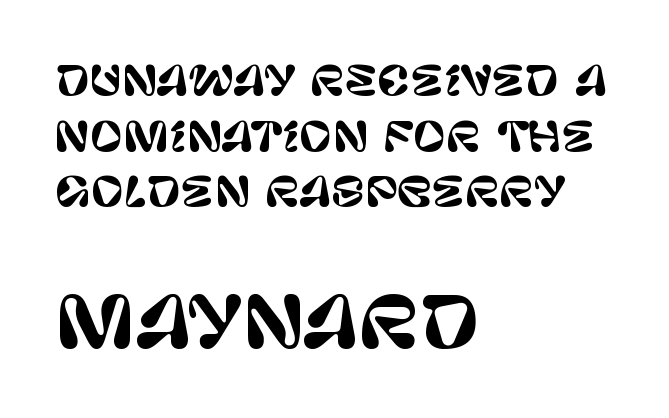
Q: Is the text italic (slanted)? A: Yes.
Q: Is the typeface a serif or a sans-serif typeface? A: Sans-serif.
Q: Is the text underlined? A: No.
Q: How is the paragraph aligned? A: Left-aligned.
Q: Is the spacing between letters normal or unusually wide? A: Normal.
Q: Is the spacing between lines tight, normal or loose? A: Normal.
Q: Which block of text is set in a larger size, the first (top) or the second (bottom)? A: The second (bottom) one.
Q: Width (condensed, normal, or wide)? A: Normal.
Q: Stroke contrast? A: Low.
Q: x-height? A: Large.
Q: Monospaced? A: No.
